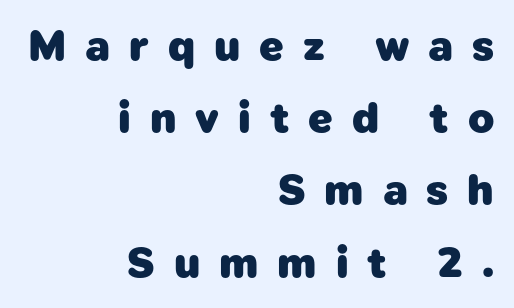
A dark, heavy texture on the line: the type is bold. Which margin do the lines hug? The right one — the left edge is uneven. Lines of text with bare space underneath. The passage shown is typed in a proportional face where columns would drift. The text was rendered using a sans face with plain stroke endings. The type is letterspaced generously, with wide tracking.
